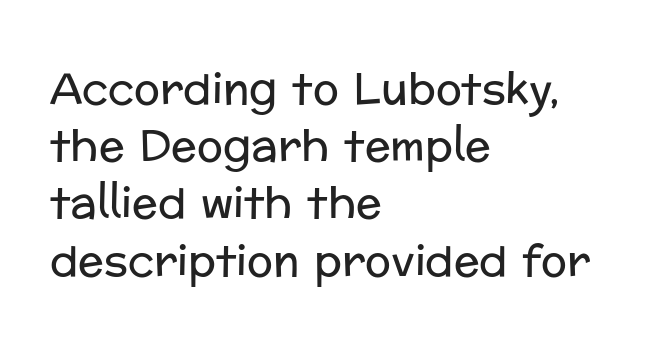
The image shows 43 px regular-weight sans-serif type, upright; set left-aligned, normal line spacing (1.33x), normal letter spacing, not underlined; low stroke contrast and a medium x-height.
